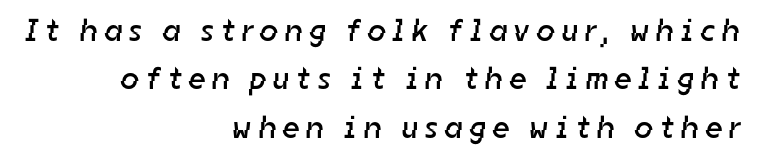
Q: Is the text bold? A: No.
Q: Is the typeface a serif or a sans-serif typeface? A: Sans-serif.
Q: Is the text underlined? A: No.
Q: How is the paragraph aligned? A: Right-aligned.
Q: Is the spacing between letters normal or unusually wide? A: Unusually wide.
Q: Is the spacing between lines tight, normal or loose? A: Normal.
Q: Width (condensed, normal, or wide)? A: Normal.
Q: Stroke contrast? A: Low.
Q: x-height? A: Medium.
Q: Monospaced? A: No.
